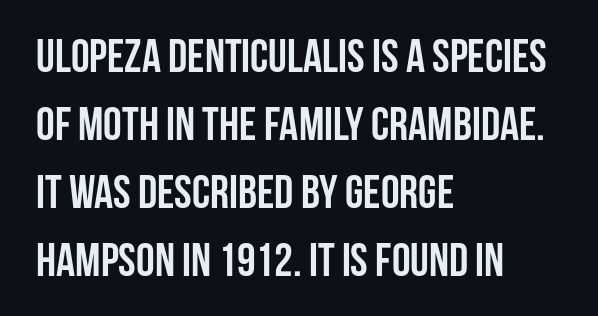
Whoever set this chose a conventional vertical rhythm. Short and long lines alike share a common starting point at left. Quick note: not italic, upright. Between one letter and the next there's only the usual sliver of space. Emphasis by weight is at full strength: bold. Proportional: the letters do not fall into vertical columns.
